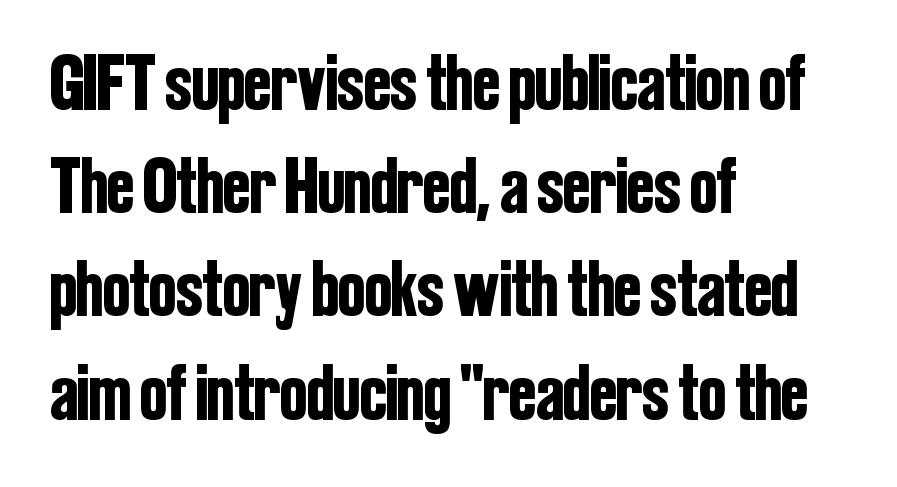
{"serif": "no", "italic": "no", "width": "condensed", "stroke_contrast": "low", "x_height": "medium", "monospaced": "no", "underline": "no", "align": "left", "line_spacing": "normal", "line_spacing_ratio": 1.29, "letter_spacing": "normal", "letter_spacing_em": 0.0, "glyph_px": 80}
